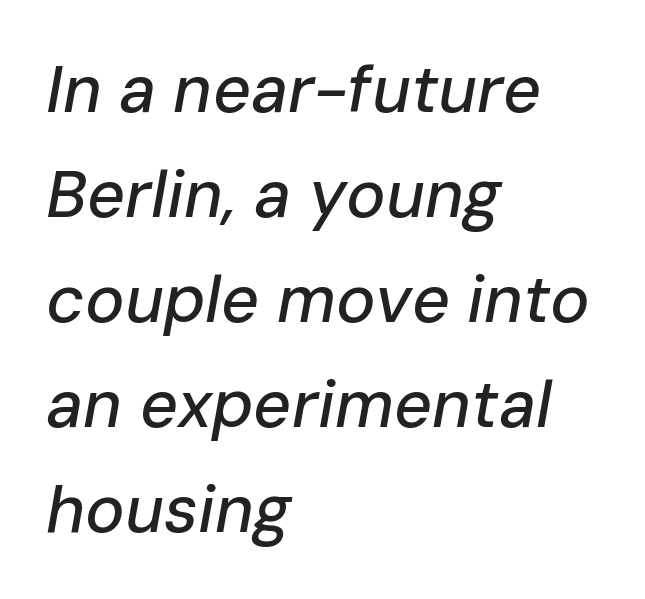
{"italic": "yes", "lean": "right", "slant_degrees": 10, "width": "normal", "stroke_contrast": "low", "x_height": "medium", "monospaced": "no", "underline": "no", "align": "left", "line_spacing": "normal", "line_spacing_ratio": 1.59, "letter_spacing": "normal", "letter_spacing_em": 0.0, "glyph_px": 66}
